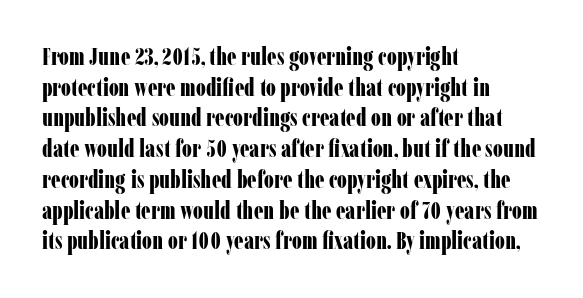
Q: Is the text bold? A: Yes.
Q: Is the text italic (slanted)? A: No, it is upright.
Q: Is the text underlined? A: No.
Q: How is the paragraph aligned? A: Left-aligned.
Q: Is the spacing between letters normal or unusually wide? A: Normal.
Q: Is the spacing between lines tight, normal or loose? A: Normal.
